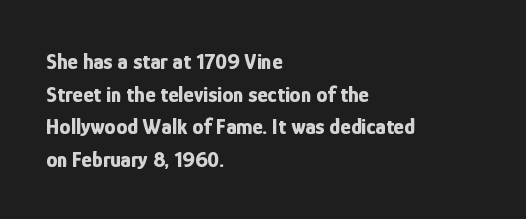
The letters stand straight up with perfectly vertical stems. Vertical spacing — default. Beneath every word, the page is bare. Typeset ragged right — the left edge is the straight one.
